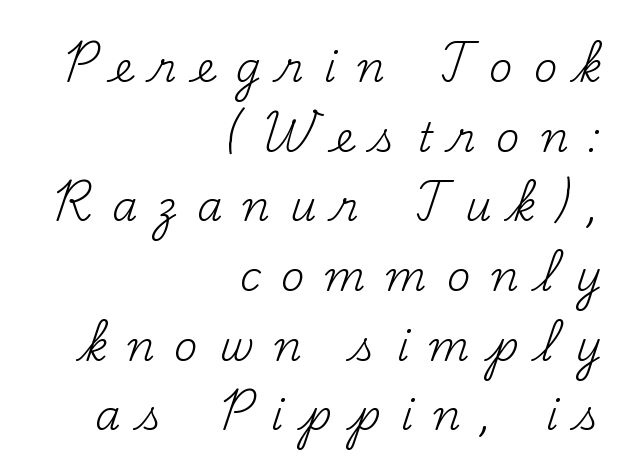
Q: Is the text bold? A: No.
Q: Is the text italic (slanted)? A: Yes.
Q: Is the typeface a serif or a sans-serif typeface? A: Serif.
Q: Is the text underlined? A: No.
Q: How is the paragraph aligned? A: Right-aligned.
Q: Is the spacing between letters normal or unusually wide? A: Unusually wide.
Q: Is the spacing between lines tight, normal or loose? A: Normal.
Q: Width (condensed, normal, or wide)? A: Normal.
Q: Stroke contrast? A: Medium.
Q: x-height? A: Small.
Q: Monospaced? A: No.
